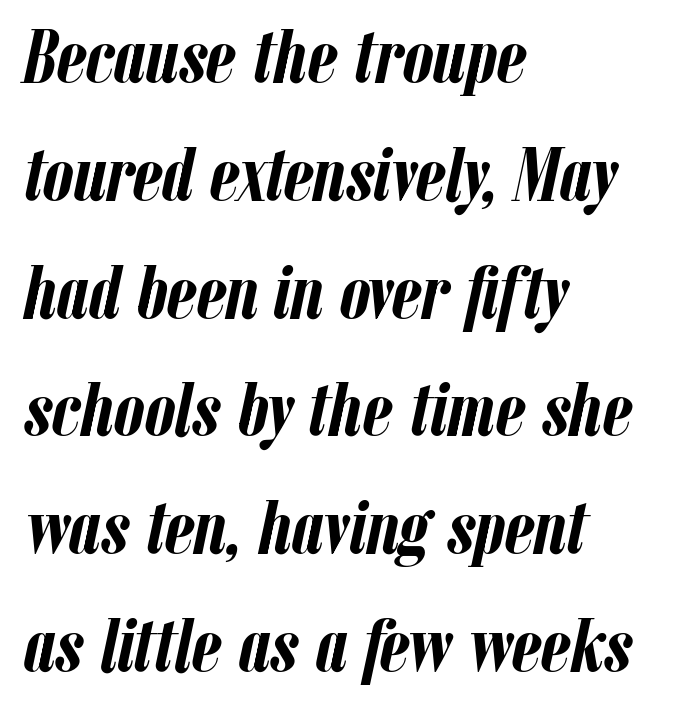
{"italic": "yes", "lean": "right", "slant_degrees": 12, "bold": "yes", "weight": "semibold", "width": "condensed", "stroke_contrast": "low", "x_height": "medium", "monospaced": "no", "underline": "no", "align": "left", "line_spacing": "normal", "line_spacing_ratio": 1.53, "letter_spacing": "normal", "letter_spacing_em": 0.0, "glyph_px": 77}
